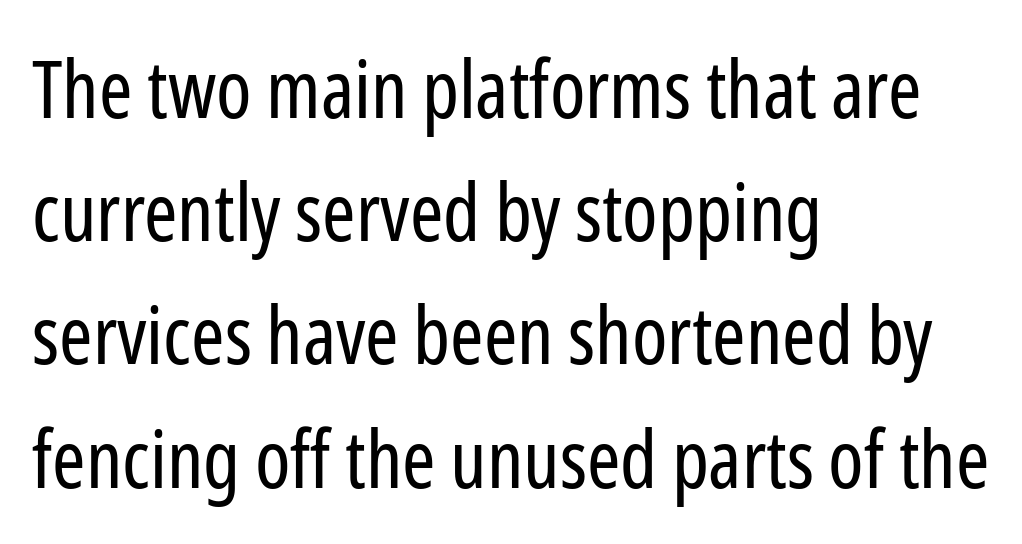
{"serif": "no", "italic": "no", "bold": "no", "weight": "regular", "width": "condensed", "stroke_contrast": "low", "x_height": "medium", "monospaced": "no", "underline": "no", "align": "left", "line_spacing": "normal", "line_spacing_ratio": 1.54, "letter_spacing": "normal", "letter_spacing_em": 0.0, "glyph_px": 80}
